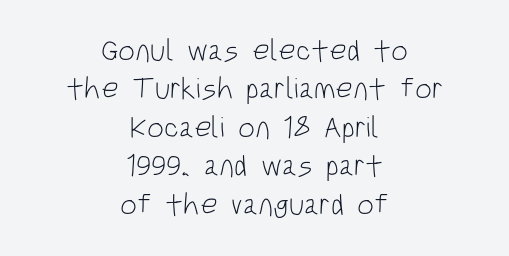
No letter is thick-stroked: the sample isn't bold. Look at the tracking — it's just the regular setting, nothing added. The passage shown is typed in a proportional face where columns would drift. What's the leading like? Ordinary, nothing unusual. The type family on display is of the sans-serif kind. A bare baseline throughout the passage.
